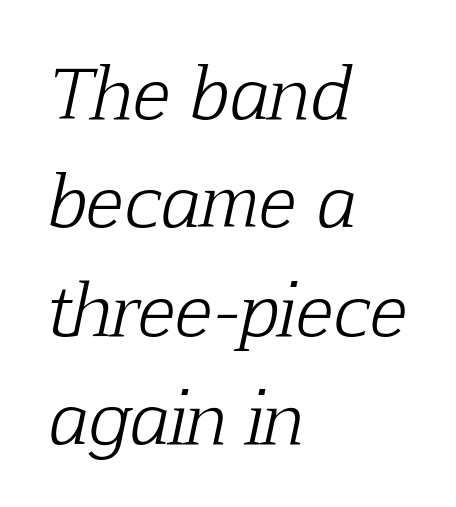
The image shows 69 px light serif type, italic (leaning right); set left-aligned, normal line spacing (1.57x), normal letter spacing, not underlined; low stroke contrast and a medium x-height.
